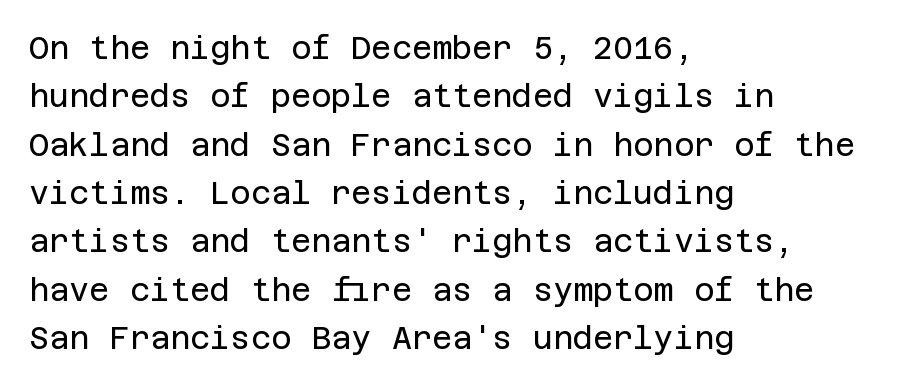
The image shows 31 px regular-weight sans-serif type, upright; set left-aligned, normal line spacing (1.56x), normal letter spacing, not underlined; low stroke contrast and a large x-height.
